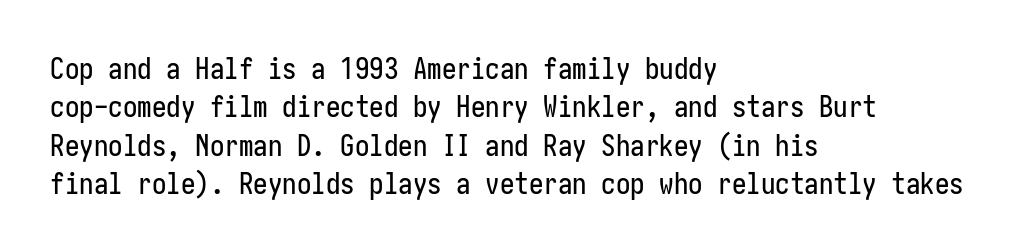
The image shows 29 px condensed sans-serif type, upright; set left-aligned, normal line spacing (1.32x), normal letter spacing, not underlined; low stroke contrast and a medium x-height.
